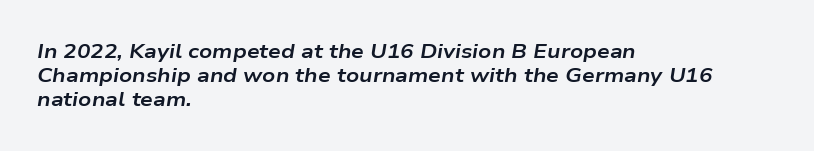
{"italic": "yes", "lean": "right", "slant_degrees": 9, "bold": "yes", "underline": "no", "align": "left", "line_spacing_ratio": 1.2, "letter_spacing": "normal", "letter_spacing_em": 0.0, "glyph_px": 20}
